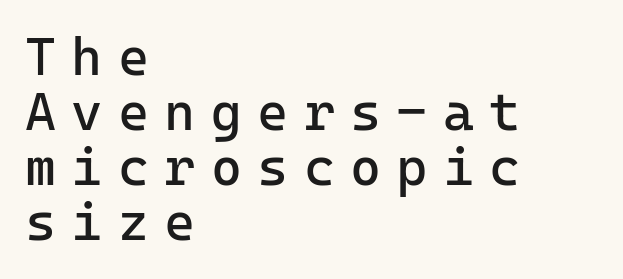
The image shows 53 px regular-weight sans-serif type, upright, monospaced; set left-aligned, tight line spacing (1.04x), unusually wide letter spacing (+0.29 em), not underlined; low stroke contrast and a medium x-height.
